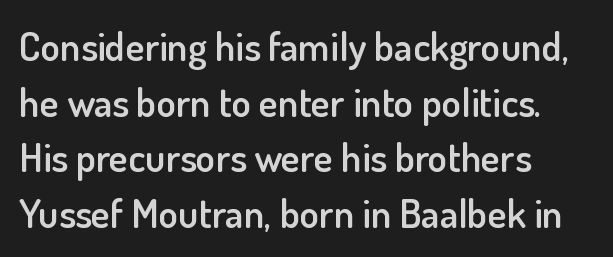
Horizontal bands of white between lines are of average thickness. Is the type bold? Partly — it's a semibold, heavier than regular but not fully bold. Check where the strokes stop: nothing finishes them off — pure sans. In terms of posture, this sample is upright. Descenders are the only things crossing below the line.
